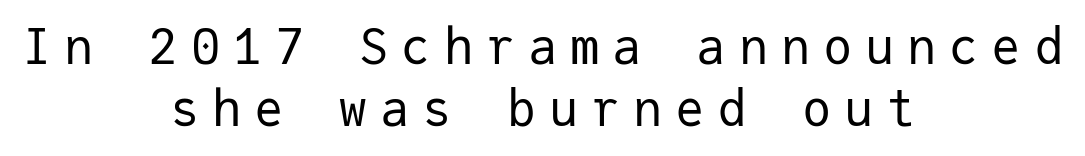
{"serif": "no", "italic": "no", "bold": "no", "weight": "regular", "width": "normal", "stroke_contrast": "low", "x_height": "medium", "monospaced": "yes", "underline": "no", "align": "center", "line_spacing": "normal", "line_spacing_ratio": 1.27, "letter_spacing": "wide", "letter_spacing_em": 0.26, "glyph_px": 49}
